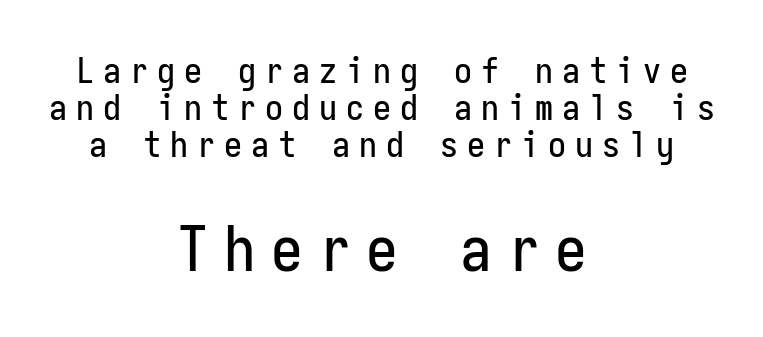
A typesetter would label this face a sans. Designer's note — italics off, roman on. These lines stack symmetrically, like a column narrowing and widening about its center. The designer gave the closing block more size than the opening block. These lines have a slow, spaced-out rhythm from letter to letter. The space between consecutive lines is stingy.
